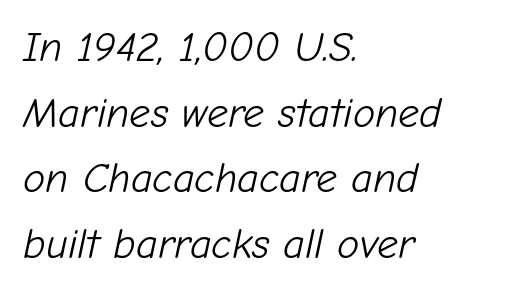
Q: Is the text bold? A: No.
Q: Is the text italic (slanted)? A: Yes, it leans right by about 12 degrees.
Q: Is the text underlined? A: No.
Q: How is the paragraph aligned? A: Left-aligned.
Q: Is the spacing between letters normal or unusually wide? A: Normal.
Q: Is the spacing between lines tight, normal or loose? A: Normal.
Q: Width (condensed, normal, or wide)? A: Normal.
Q: Stroke contrast? A: Low.
Q: x-height? A: Medium.
Q: Monospaced? A: No.
